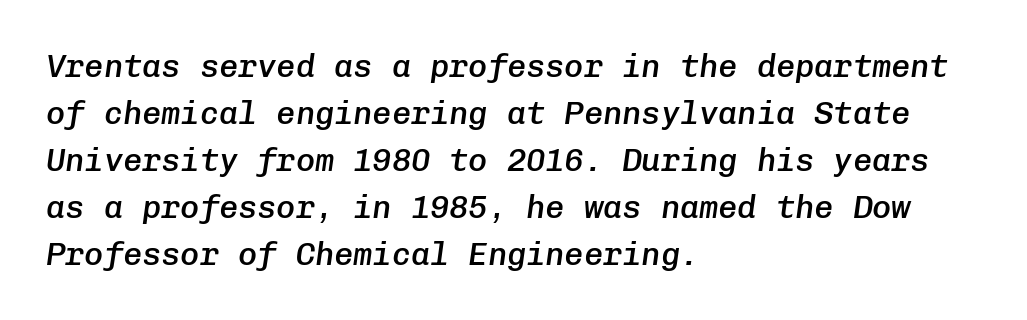
{"italic": "yes", "lean": "right", "slant_degrees": 8, "bold": "semi", "weight": "semibold", "width": "normal", "stroke_contrast": "low", "x_height": "medium", "monospaced": "yes", "underline": "no", "align": "left", "line_spacing": "normal", "line_spacing_ratio": 1.47, "letter_spacing": "normal", "letter_spacing_em": 0.0, "glyph_px": 32}
